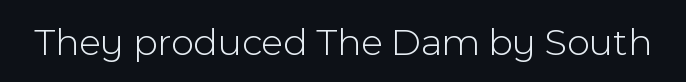
Has an underline been added? It has not. Designer's note — italics off, roman on. Spacing verdict: proportional, widths tailored to each character. Vertical stems look standard width or narrower in stroke. Look at the bottom of the vertical strokes: they stop flat, with no serifs. The rendering keeps characters at their native spacing.
